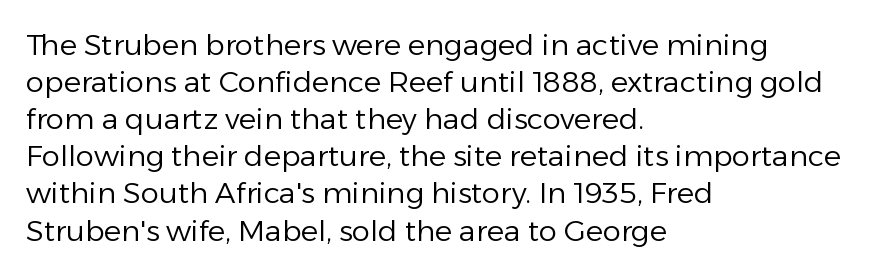
{"serif": "no", "italic": "no", "bold": "no", "weight": "regular", "width": "normal", "stroke_contrast": "low", "x_height": "medium", "monospaced": "no", "underline": "no", "align": "left", "line_spacing": "normal", "line_spacing_ratio": 1.28, "letter_spacing": "normal", "letter_spacing_em": 0.0, "glyph_px": 29}
